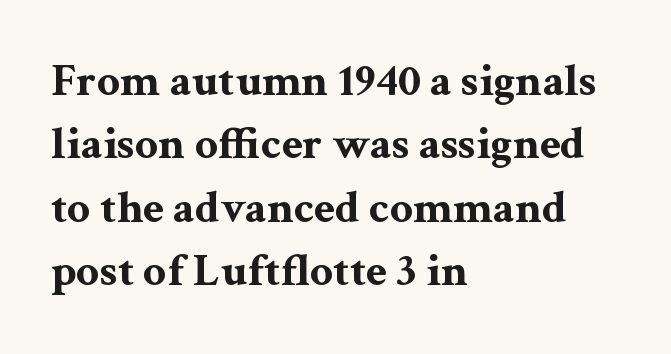
Each letter keeps its own natural width here, so spacing adapts to shape. A typesetter would call this leading conventional body-copy spacing. Thick stems and heavy bowls — unmistakably bold. Tracking here is standard; glyphs follow each other at the usual distance.
